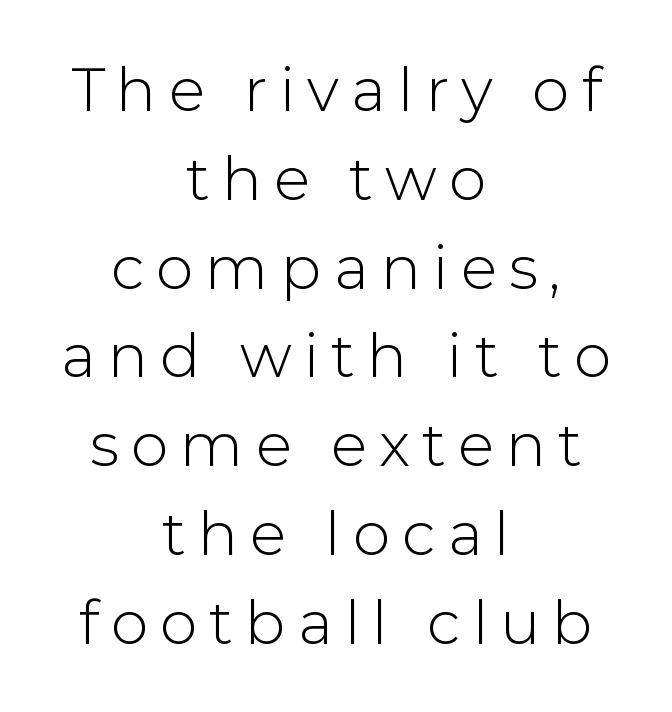
The image shows 60 px sans-serif type, upright; set centered, normal line spacing (1.48x), unusually wide letter spacing (+0.2 em), not underlined; low stroke contrast and a medium x-height.
